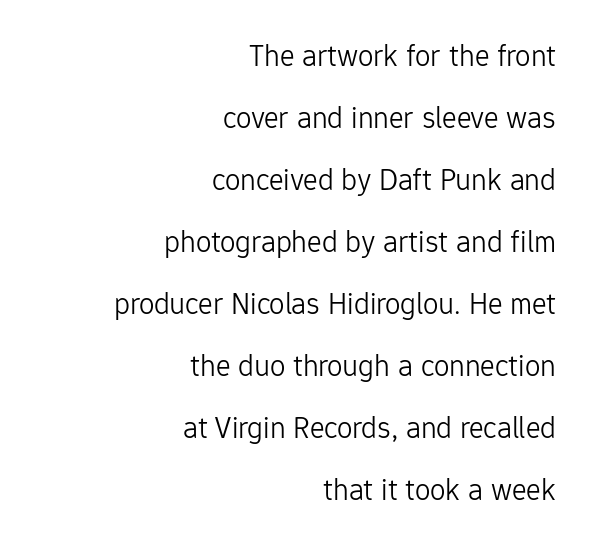
Unbolded letterforms with no extra heft. Tracking here is standard; glyphs follow each other at the usual distance. Line endings align vertically; line beginnings do not. The passage shown is typed in a proportional face where columns would drift. The text was rendered using a sans face with plain stroke endings.
